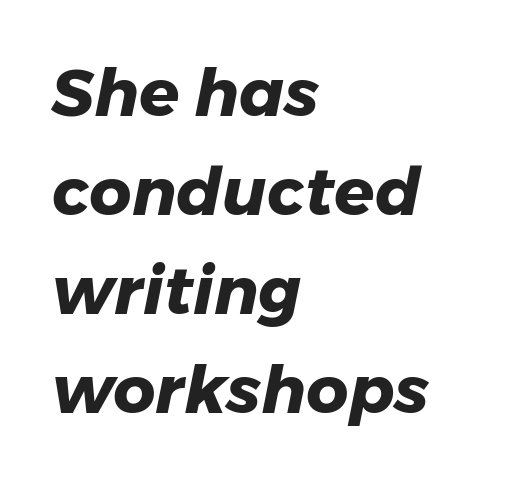
The image shows 66 px heavy type, italic (leaning right); set left-aligned, normal line spacing (1.5x), normal letter spacing, not underlined; low stroke contrast and a medium x-height.
